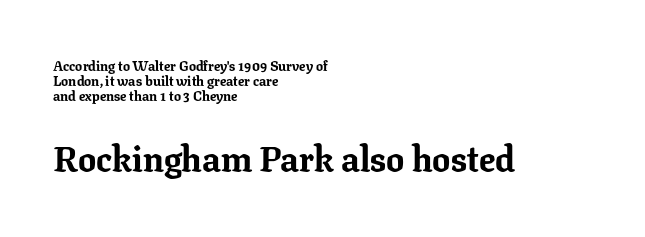
This sample has the flowing, uneven cadence of proportional lettering. Between these two stacked blocks, the lower one wins on size. This rendering features lettering with no underline. I'd describe the lettering as bold — thick and assertive. Notice how the passage keeps a crisp vertical edge on the left only.
